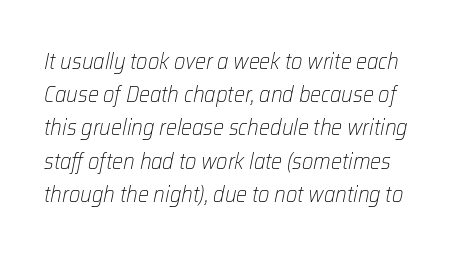
Q: Is the text bold? A: No.
Q: Is the text italic (slanted)? A: Yes, it leans right by about 12 degrees.
Q: Is the text underlined? A: No.
Q: Is the spacing between letters normal or unusually wide? A: Normal.
Q: Is the spacing between lines tight, normal or loose? A: Normal.
